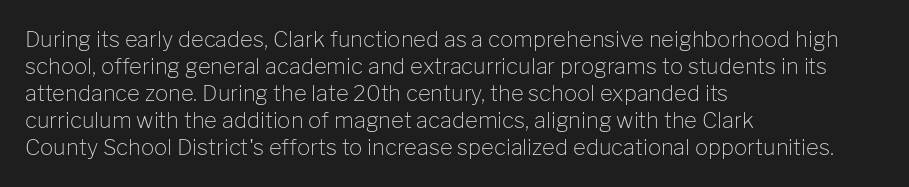
The image shows 22 px text type, upright; set left-aligned, line spacing 1.23x, normal letter spacing, not underlined.
